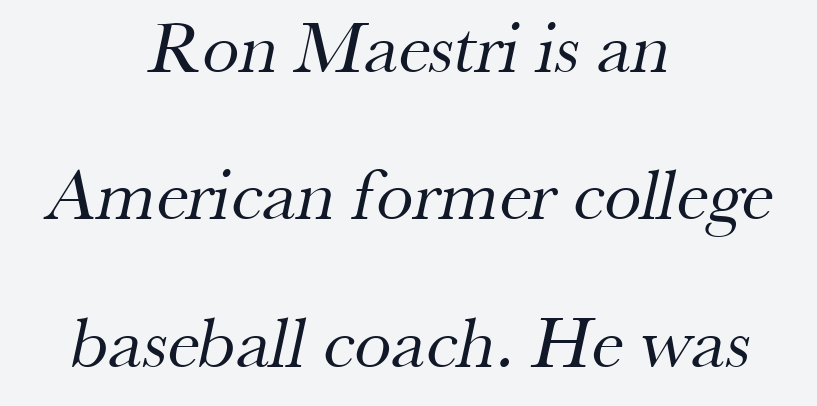
{"serif": "yes", "bold": "no", "weight": "regular", "width": "normal", "stroke_contrast": "medium", "x_height": "small", "monospaced": "no", "underline": "no", "align": "center", "line_spacing": "loose", "line_spacing_ratio": 1.99, "letter_spacing": "normal", "letter_spacing_em": 0.0, "glyph_px": 74}
